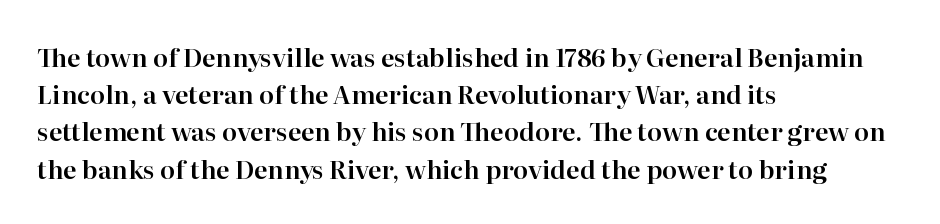
The image shows 25 px text type, upright; set left-aligned, normal line spacing (1.49x), normal letter spacing, not underlined.
